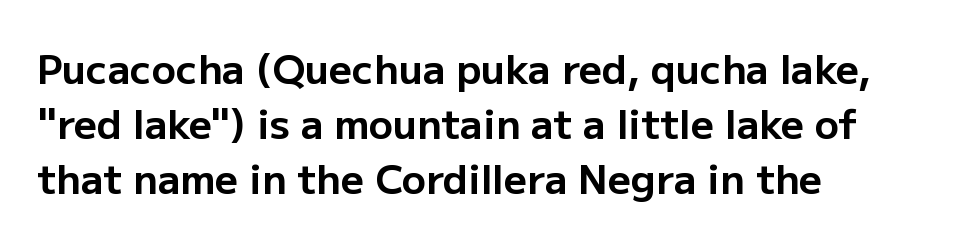
The image shows 40 px bold sans-serif type, upright; set left-aligned, normal line spacing (1.37x), normal letter spacing, not underlined; low stroke contrast and a medium x-height.
